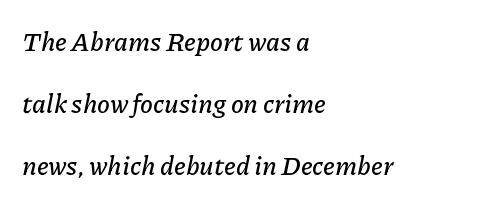
Q: Is the text italic (slanted)? A: Yes, it leans right by about 11 degrees.
Q: Is the text underlined? A: No.
Q: How is the paragraph aligned? A: Left-aligned.
Q: Is the spacing between letters normal or unusually wide? A: Normal.
Q: Is the spacing between lines tight, normal or loose? A: Loose.
